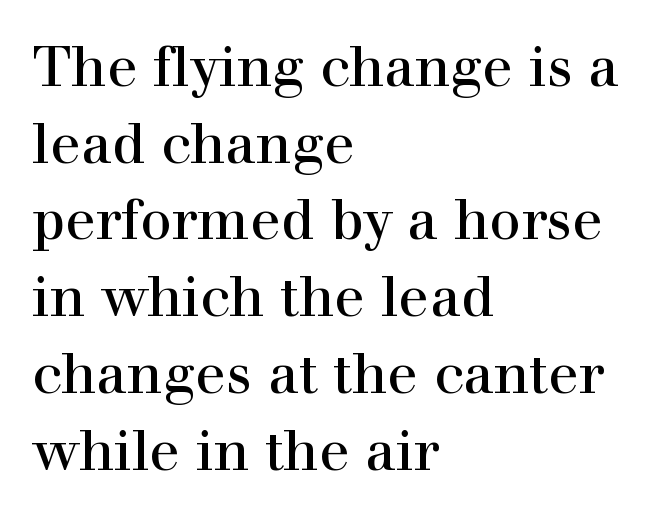
{"serif": "yes", "italic": "no", "width": "normal", "x_height": "medium", "monospaced": "no", "underline": "no", "align": "left", "line_spacing": "normal", "line_spacing_ratio": 1.37, "letter_spacing": "normal", "letter_spacing_em": 0.0, "glyph_px": 56}
